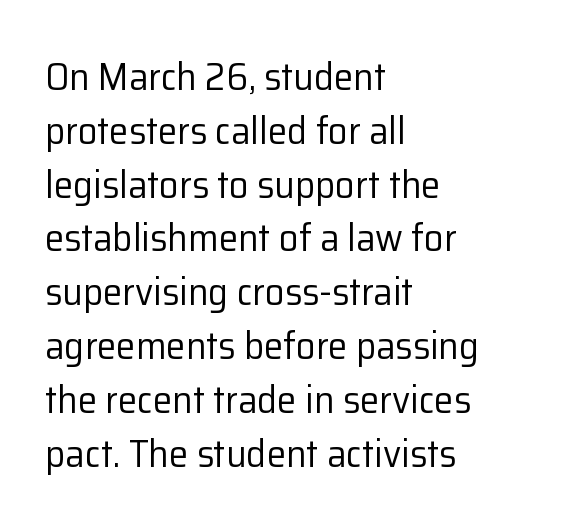
The image shows 39 px regular-weight sans-serif type, upright; set left-aligned, normal line spacing (1.38x), normal letter spacing, not underlined; low stroke contrast and a medium x-height.
